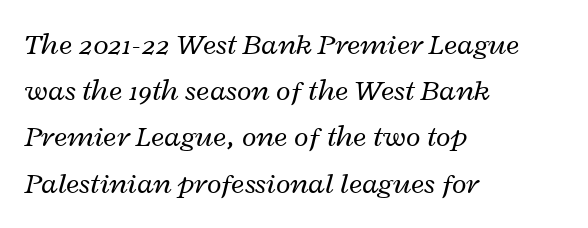
{"italic": "yes", "lean": "right", "slant_degrees": 12, "bold": "no", "weight": "regular", "width": "wide", "stroke_contrast": "low", "x_height": "medium", "monospaced": "no", "underline": "no", "align": "left", "line_spacing": "normal", "line_spacing_ratio": 1.54, "letter_spacing": "normal", "letter_spacing_em": 0.0, "glyph_px": 30}
